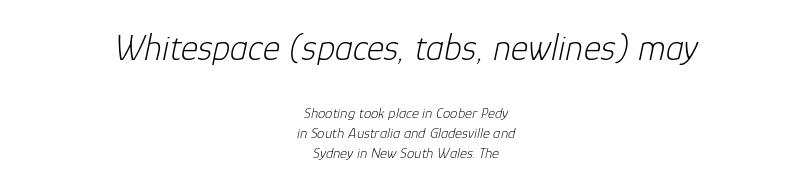
{"italic": "yes", "lean": "right", "slant_degrees": 12, "bold": "no", "weight": "light", "width": "normal", "stroke_contrast": "low", "x_height": "medium", "monospaced": "no", "underline": "no", "align": "center", "line_spacing": "normal", "line_spacing_ratio": 1.32, "letter_spacing": "normal", "letter_spacing_em": 0.0, "larger_block": "first", "size_ratio": 2.47, "glyph_px": 37}
